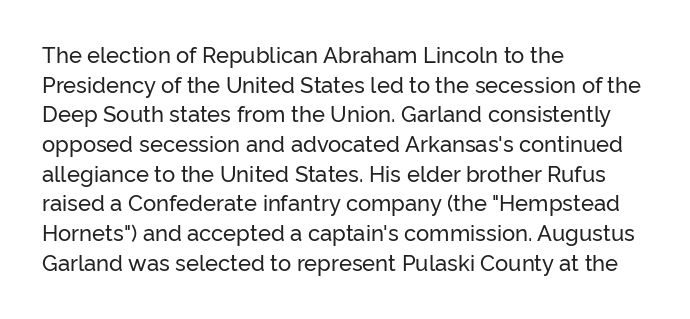
Q: Is the text italic (slanted)? A: No, it is upright.
Q: Is the text underlined? A: No.
Q: How is the paragraph aligned? A: Left-aligned.
Q: Is the spacing between letters normal or unusually wide? A: Normal.
Q: Is the spacing between lines tight, normal or loose? A: Normal.
